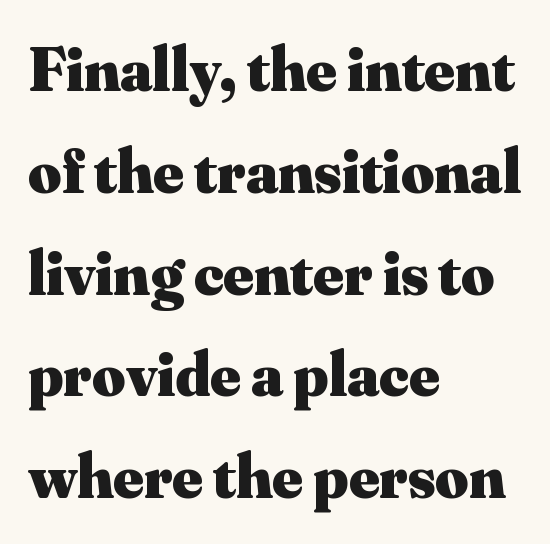
The image shows 64 px heavy serif type, upright; set left-aligned, normal line spacing (1.59x), normal letter spacing, not underlined; medium stroke contrast and a small x-height.
